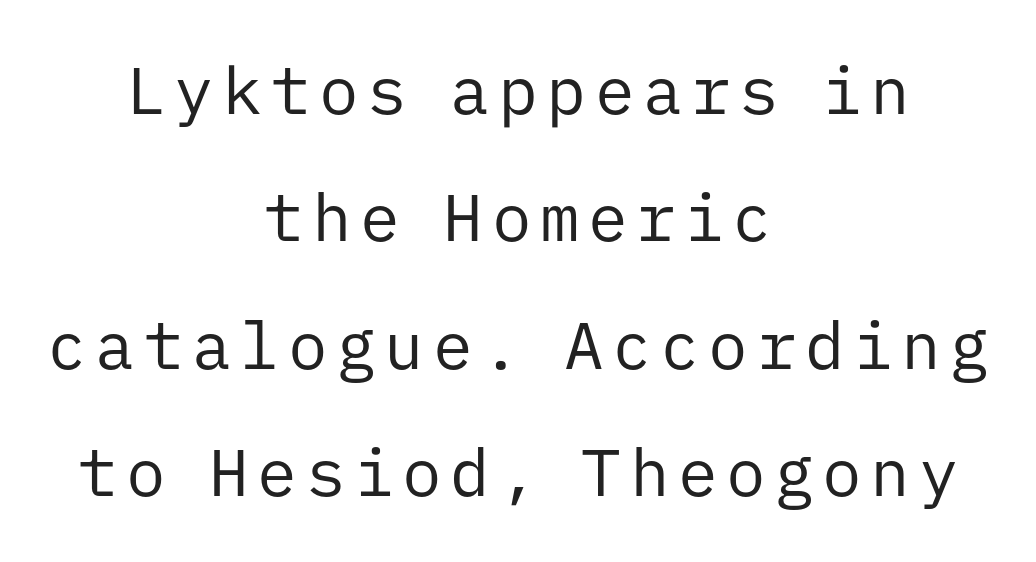
Quick note: not italic, upright. A great deal of white space separates one row of letters from the next. A student would call this center alignment; a typographer would say set centered. Here the designer chose a console-style face with uniform glyph widths. The weight tops out at a normal text grade. Unlike a traditional serif, this face leaves its strokes unadorned.
